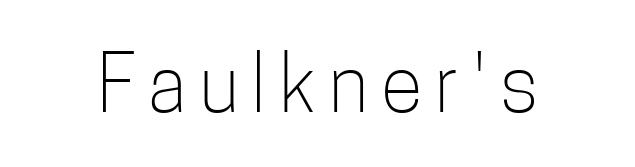
{"serif": "no", "italic": "no", "bold": "no", "weight": "light", "width": "condensed", "stroke_contrast": "low", "x_height": "medium", "monospaced": "no", "underline": "no", "glyph_px": 77}
